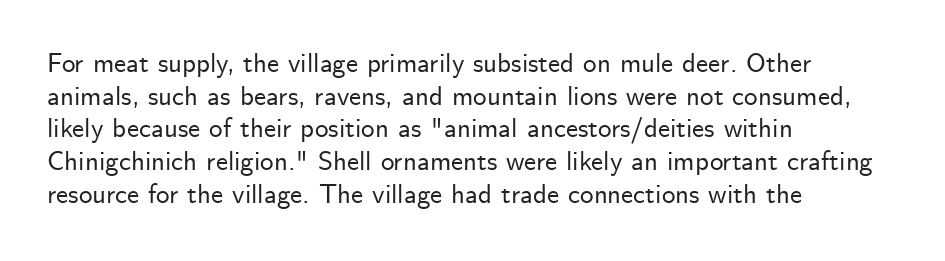
Words float on clear page, feet unadorned. Words appear dense and cohesive because spacing is normal. The lettering holds an erect, upright posture throughout. If you drew a ruler down the left edge, every line would touch it.
